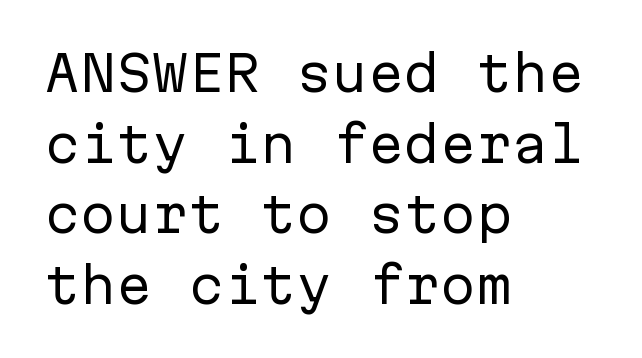
The image shows 48 px regular-weight sans-serif type, upright, monospaced; set left-aligned, normal line spacing (1.47x), normal letter spacing, not underlined; low stroke contrast and a medium x-height.
